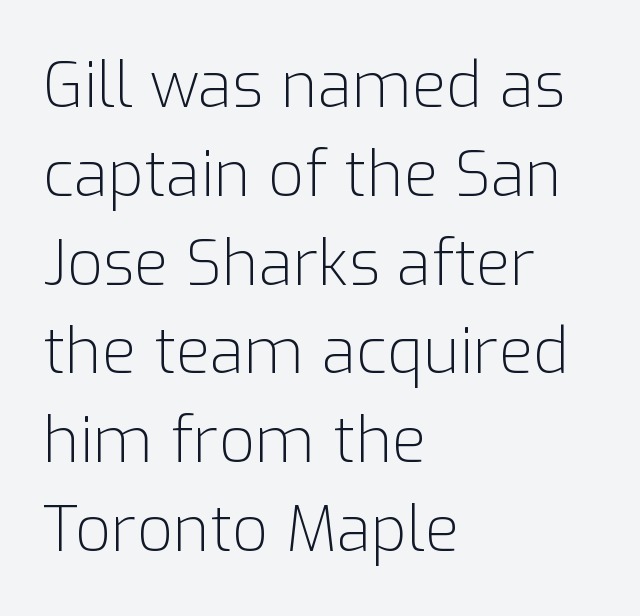
The image shows 63 px light sans-serif type, upright; set left-aligned, normal line spacing (1.41x), normal letter spacing, not underlined; low stroke contrast and a medium x-height.
